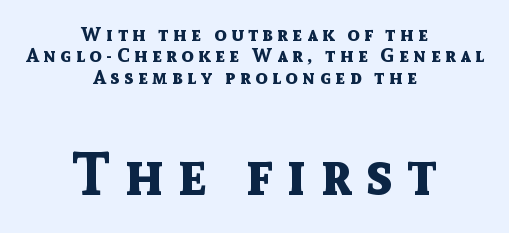
Q: Is the text bold? A: Yes.
Q: Is the text italic (slanted)? A: No, it is upright.
Q: Is the typeface a serif or a sans-serif typeface? A: Sans-serif.
Q: Is the text underlined? A: No.
Q: How is the paragraph aligned? A: Centered.
Q: Is the spacing between letters normal or unusually wide? A: Unusually wide.
Q: Is the spacing between lines tight, normal or loose? A: Tight.
Q: Which block of text is set in a larger size, the first (top) or the second (bottom)? A: The second (bottom) one.
Q: Width (condensed, normal, or wide)? A: Normal.
Q: x-height? A: Medium.
Q: Monospaced? A: No.
